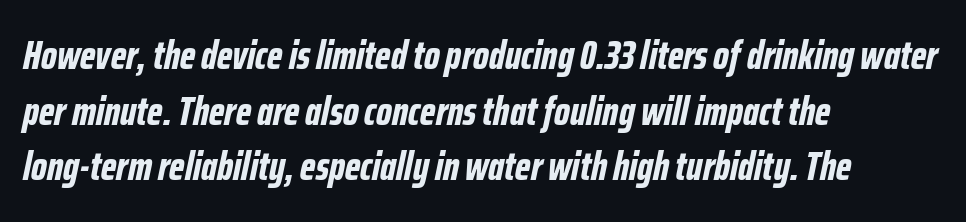
{"italic": "yes", "lean": "right", "slant_degrees": 12, "bold": "yes", "weight": "bold", "width": "condensed", "stroke_contrast": "low", "x_height": "medium", "monospaced": "no", "underline": "no", "align": "left", "line_spacing": "normal", "line_spacing_ratio": 1.39, "letter_spacing": "normal", "letter_spacing_em": 0.0, "glyph_px": 40}
